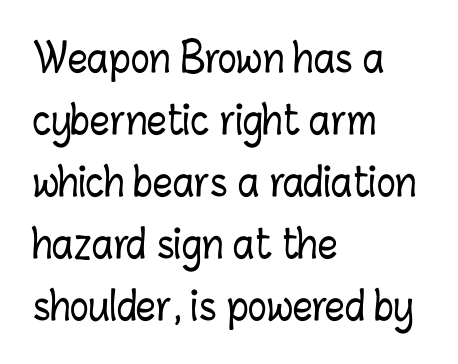
Q: Is the text italic (slanted)? A: No, it is upright.
Q: Is the text underlined? A: No.
Q: How is the paragraph aligned? A: Left-aligned.
Q: Is the spacing between letters normal or unusually wide? A: Normal.
Q: Is the spacing between lines tight, normal or loose? A: Normal.
Q: Width (condensed, normal, or wide)? A: Condensed.
Q: Stroke contrast? A: Low.
Q: x-height? A: Medium.
Q: Monospaced? A: No.
